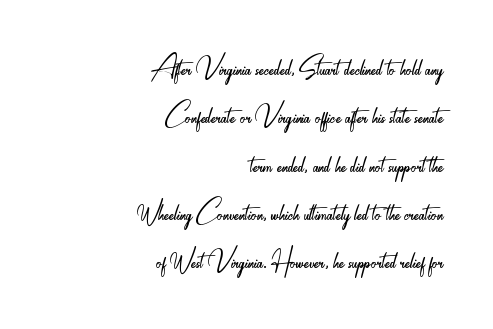
Q: Is the text bold? A: No.
Q: Is the text italic (slanted)? A: Yes.
Q: Is the typeface a serif or a sans-serif typeface? A: Sans-serif.
Q: Is the text underlined? A: No.
Q: How is the paragraph aligned? A: Right-aligned.
Q: Is the spacing between letters normal or unusually wide? A: Normal.
Q: Is the spacing between lines tight, normal or loose? A: Normal.
Q: Width (condensed, normal, or wide)? A: Condensed.
Q: Stroke contrast? A: Low.
Q: x-height? A: Small.
Q: Monospaced? A: No.
